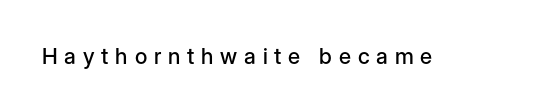
The string is rendered with underlining switched off. Designer's note — italics off, roman on. The line texture is sparse and dotted thanks to wide tracking.
